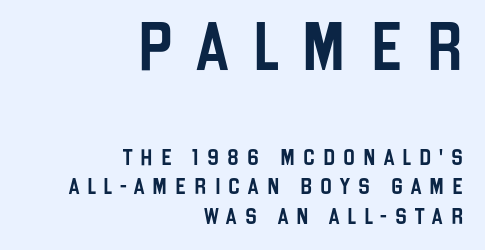
Does the lettering tilt? It doesn't — this is upright. A flush-right, rag-left setting is used for this passage. Descenders are the only things crossing below the line. A typesetter would call this proportional, since set widths differ per character. There is plenty of visible air inserted between adjacent glyphs.
